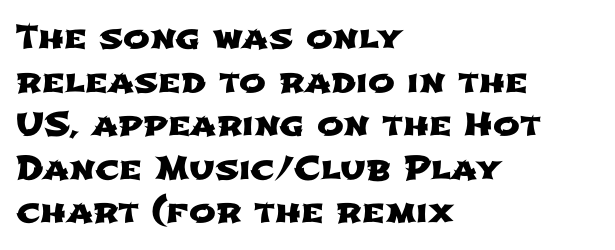
{"serif": "no", "width": "wide", "stroke_contrast": "low", "x_height": "medium", "monospaced": "no", "underline": "no", "align": "left", "line_spacing": "normal", "line_spacing_ratio": 1.36, "letter_spacing": "normal", "letter_spacing_em": 0.0, "glyph_px": 32}
